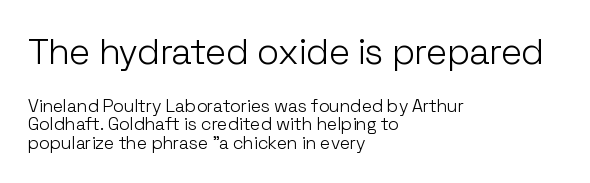
Q: Is the text bold? A: No.
Q: Is the text italic (slanted)? A: No, it is upright.
Q: Is the typeface a serif or a sans-serif typeface? A: Sans-serif.
Q: Is the text underlined? A: No.
Q: How is the paragraph aligned? A: Left-aligned.
Q: Is the spacing between letters normal or unusually wide? A: Normal.
Q: Is the spacing between lines tight, normal or loose? A: Tight.
Q: Which block of text is set in a larger size, the first (top) or the second (bottom)? A: The first (top) one.
Q: Width (condensed, normal, or wide)? A: Normal.
Q: Stroke contrast? A: Low.
Q: x-height? A: Medium.
Q: Monospaced? A: No.
